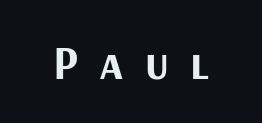
Q: Is the text bold? A: Yes.
Q: Is the text italic (slanted)? A: No, it is upright.
Q: Is the typeface a serif or a sans-serif typeface? A: Sans-serif.
Q: Is the text underlined? A: No.
Q: Is the spacing between letters normal or unusually wide? A: Unusually wide.
Q: Width (condensed, normal, or wide)? A: Normal.
Q: Stroke contrast? A: Medium.
Q: x-height? A: Medium.
Q: Monospaced? A: No.
